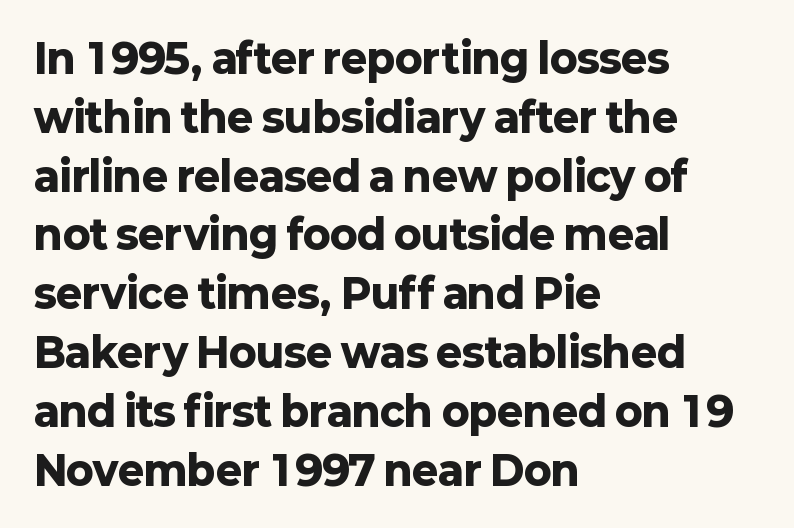
Q: Is the text bold? A: Yes.
Q: Is the text italic (slanted)? A: No, it is upright.
Q: Is the typeface a serif or a sans-serif typeface? A: Sans-serif.
Q: Is the text underlined? A: No.
Q: How is the paragraph aligned? A: Left-aligned.
Q: Is the spacing between letters normal or unusually wide? A: Normal.
Q: Is the spacing between lines tight, normal or loose? A: Normal.
Q: Width (condensed, normal, or wide)? A: Normal.
Q: Stroke contrast? A: Low.
Q: x-height? A: Medium.
Q: Monospaced? A: No.
